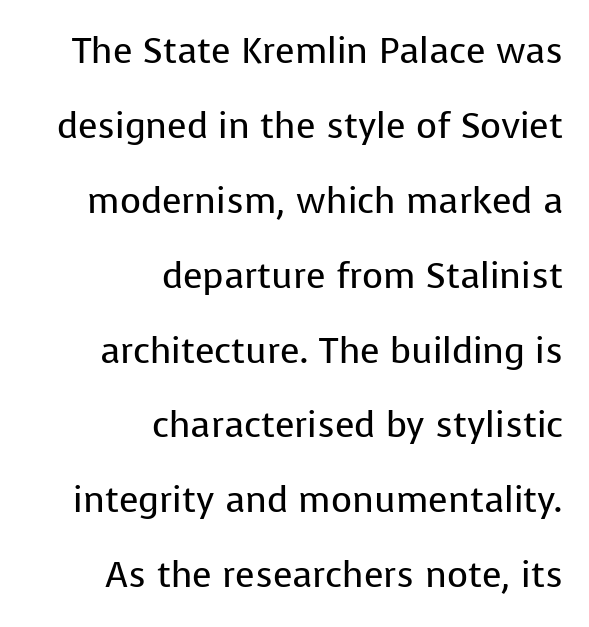
The line-height multiplier appears high, well above default. The passage shown is typeset with a sans-serif family. Every row of glyphs terminates at an identical x-position on the right. A quiet, ordinary-to-light weight characterises the typeface.
